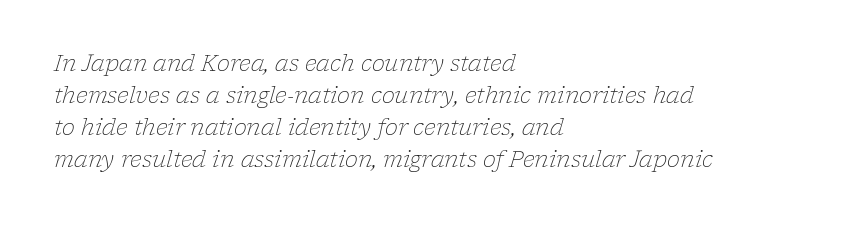
Q: Is the text bold? A: No.
Q: Is the text italic (slanted)? A: Yes, it leans right by about 17 degrees.
Q: Is the text underlined? A: No.
Q: How is the paragraph aligned? A: Left-aligned.
Q: Is the spacing between letters normal or unusually wide? A: Normal.
Q: Is the spacing between lines tight, normal or loose? A: Normal.
